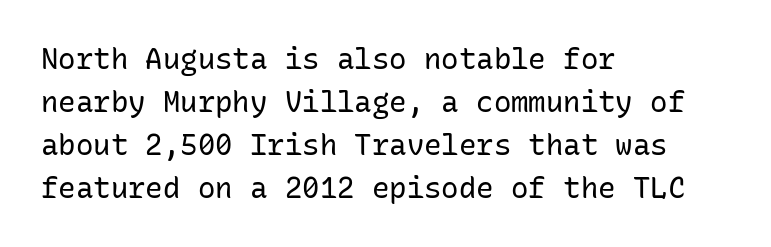
{"serif": "no", "italic": "no", "bold": "no", "weight": "regular", "width": "normal", "stroke_contrast": "low", "x_height": "medium", "monospaced": "yes", "underline": "no", "align": "left", "line_spacing": "normal", "line_spacing_ratio": 1.48, "letter_spacing": "normal", "letter_spacing_em": 0.0, "glyph_px": 29}
